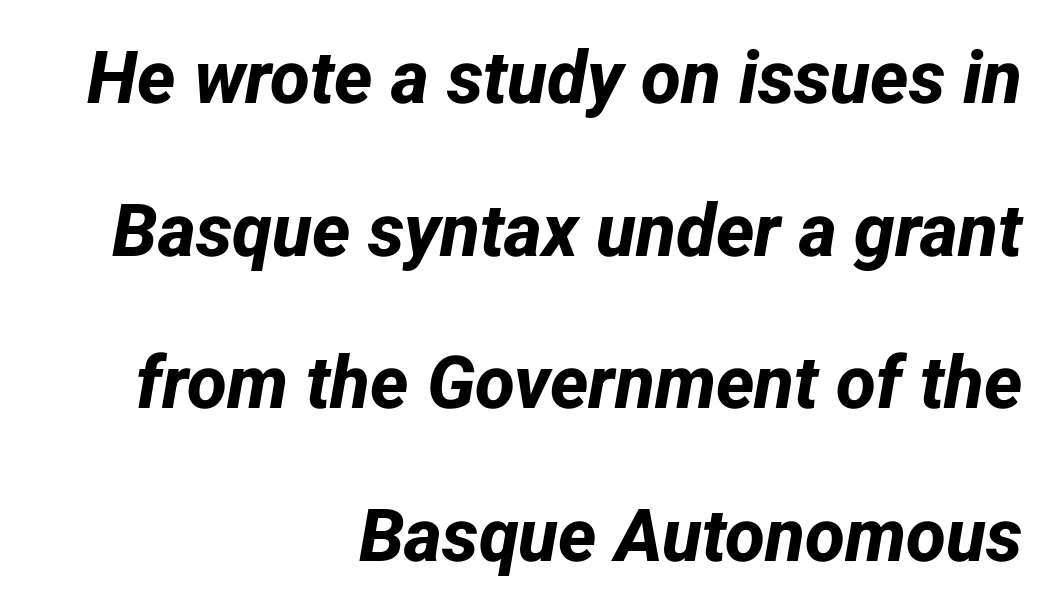
The image shows 73 px bold sans-serif type; set right-aligned, loose line spacing (2.09x), normal letter spacing, not underlined; low stroke contrast and a medium x-height.
